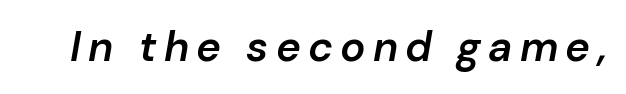
Q: Is the text bold? A: Semi-bold.
Q: Is the text italic (slanted)? A: Yes, it leans right by about 10 degrees.
Q: Is the text underlined? A: No.
Q: Width (condensed, normal, or wide)? A: Normal.
Q: Stroke contrast? A: Low.
Q: x-height? A: Medium.
Q: Monospaced? A: No.
